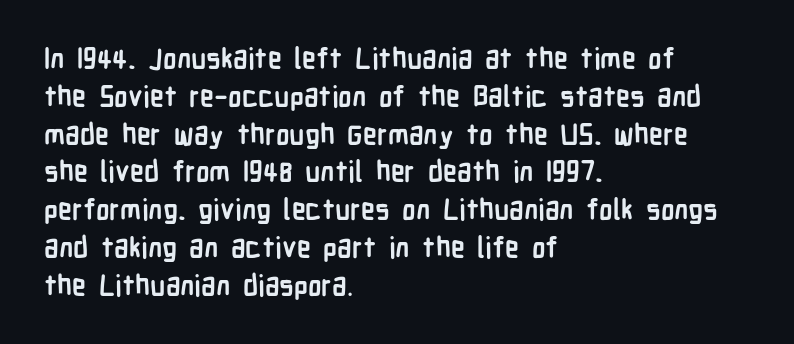
Q: Is the text bold? A: Yes.
Q: Is the text italic (slanted)? A: No, it is upright.
Q: Is the typeface a serif or a sans-serif typeface? A: Sans-serif.
Q: Is the text underlined? A: No.
Q: How is the paragraph aligned? A: Left-aligned.
Q: Is the spacing between letters normal or unusually wide? A: Normal.
Q: Is the spacing between lines tight, normal or loose? A: Normal.
Q: Width (condensed, normal, or wide)? A: Condensed.
Q: Stroke contrast? A: Low.
Q: x-height? A: Medium.
Q: Monospaced? A: No.
